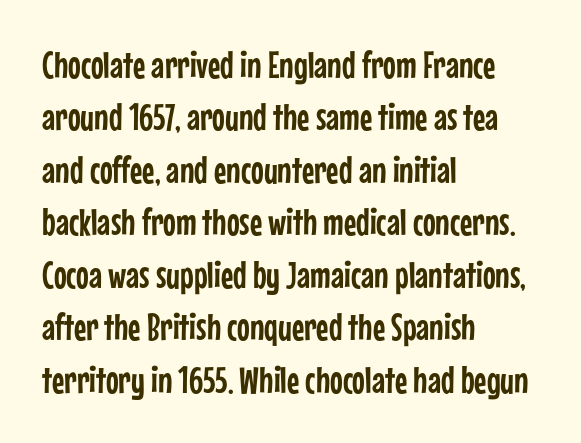
The image shows 38 px condensed sans-serif type, upright; set left-aligned, normal line spacing (1.38x), normal letter spacing, not underlined; low stroke contrast and a medium x-height.
